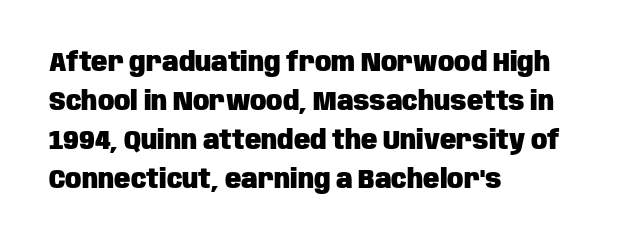
The image shows 27 px bold type, upright; set left-aligned, normal line spacing (1.44x), normal letter spacing, not underlined.
